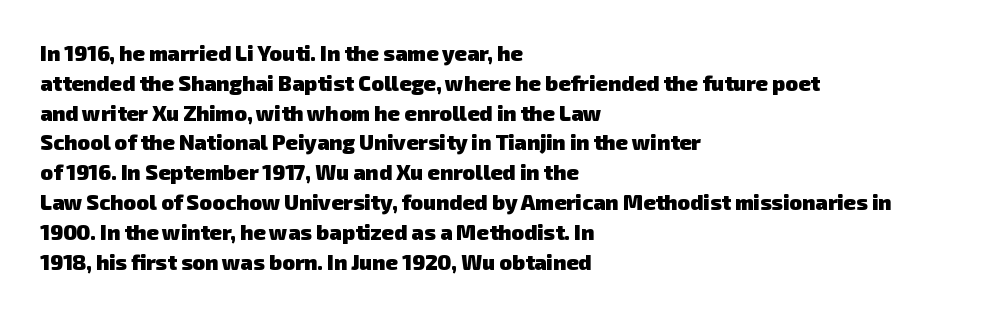
Bold? Absolutely — the strokes are thick and heavy. Does the copy run flush right? No — it runs flush left. Honestly, there is no underline to notice here at all. The lines sit at an ordinary, default distance from one another. Spacing between characters is what you'd get straight out of the box.
